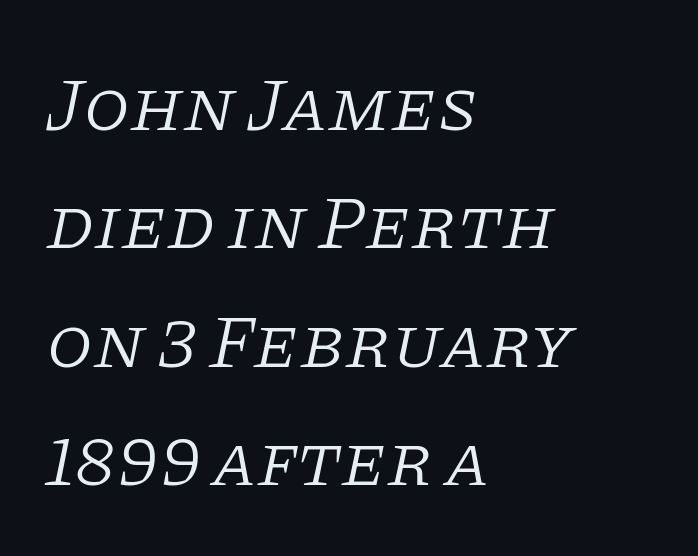
{"serif": "yes", "italic": "yes", "lean": "right", "slant_degrees": 11, "bold": "no", "weight": "light", "width": "normal", "stroke_contrast": "low", "x_height": "large", "monospaced": "no", "underline": "no", "align": "left", "line_spacing": "normal", "line_spacing_ratio": 1.58, "letter_spacing": "normal", "letter_spacing_em": 0.0, "glyph_px": 75}
